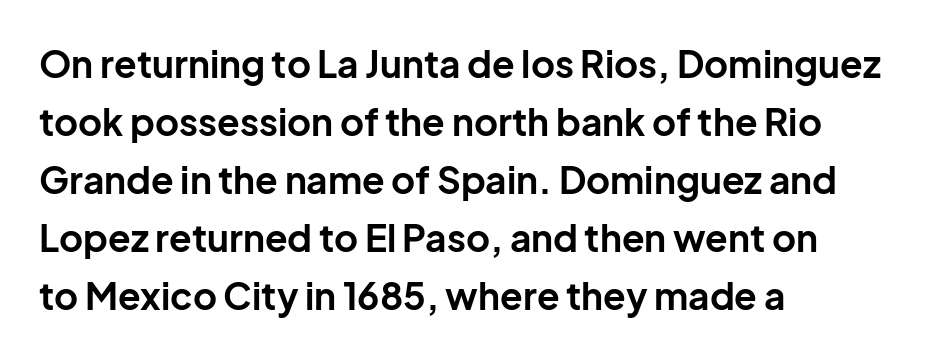
The space directly below the letters is spotless. Regarding leading, the lines here are spaced in the standard way. The passage is arranged the way most books set body copy — flush left. Do the characters align in a grid? No, the font is proportional. Every stem runs plumb, perpendicular to the baseline.
